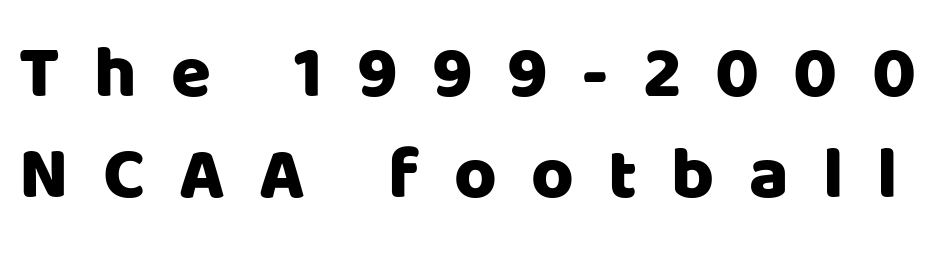
The passage shown is typed in a proportional face where columns would drift. The font family rendered here belongs to the sans-serif group. The tracking reads as deliberately expanded to a designer's eye. The rendering uses a moderate line-height, typical for paragraphs. This rendering features lettering with no underline. Does the lettering tilt? It doesn't — this is upright.
